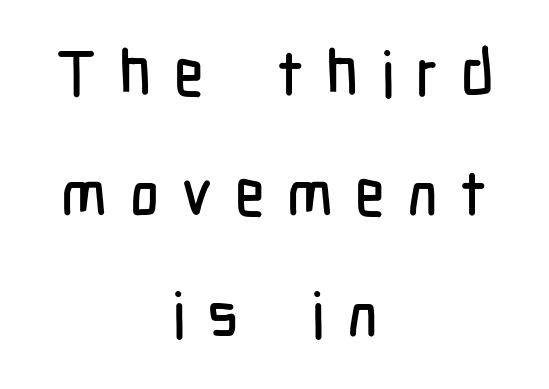
Q: Is the text italic (slanted)? A: No, it is upright.
Q: Is the typeface a serif or a sans-serif typeface? A: Sans-serif.
Q: Is the text underlined? A: No.
Q: How is the paragraph aligned? A: Centered.
Q: Is the spacing between letters normal or unusually wide? A: Unusually wide.
Q: Is the spacing between lines tight, normal or loose? A: Loose.
Q: Width (condensed, normal, or wide)? A: Condensed.
Q: Stroke contrast? A: Low.
Q: x-height? A: Medium.
Q: Monospaced? A: No.
